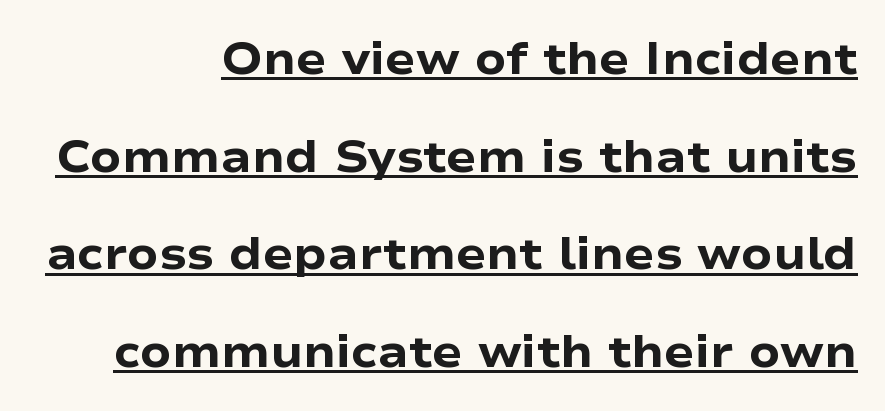
The image shows 45 px heavy, wide sans-serif type, upright; set right-aligned, loose line spacing (2.17x), normal letter spacing, underlined; low stroke contrast and a medium x-height.
